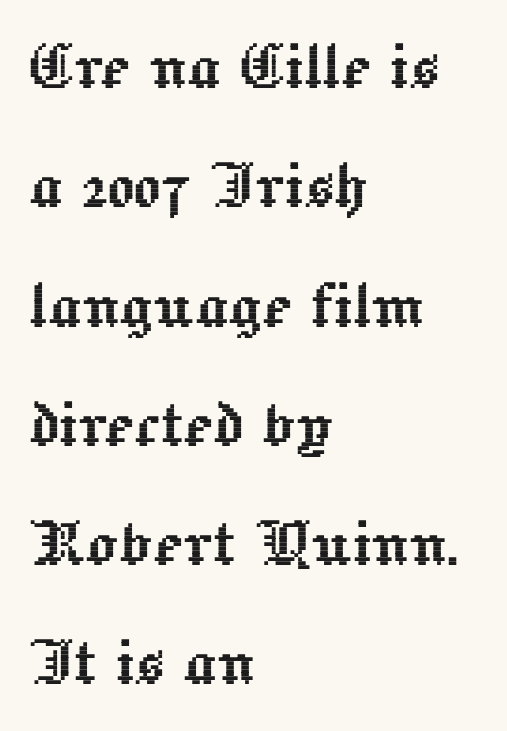
Q: Is the text italic (slanted)? A: No, it is upright.
Q: Is the text underlined? A: No.
Q: How is the paragraph aligned? A: Left-aligned.
Q: Is the spacing between letters normal or unusually wide? A: Normal.
Q: Is the spacing between lines tight, normal or loose? A: Normal.
Q: Width (condensed, normal, or wide)? A: Normal.
Q: x-height? A: Medium.
Q: Monospaced? A: No.
